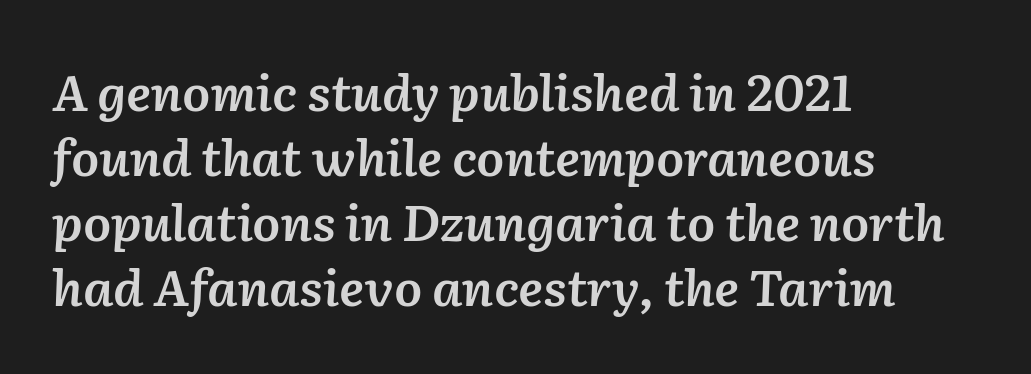
Glyph-to-glyph distance matches everyday printed text. Glance below the letters and you will spot only blank space. Heft: intermediate — a semibold. The block of text has a typical density, with ordinary space between rows.
